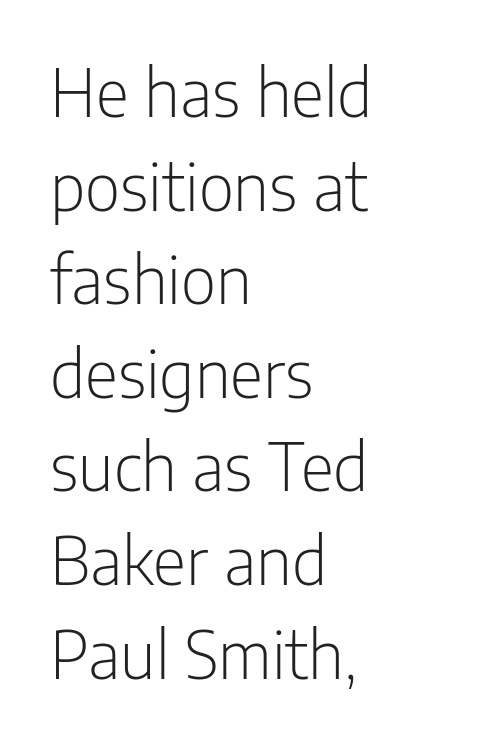
The image shows 65 px light, condensed sans-serif type, upright; set left-aligned, normal line spacing (1.44x), normal letter spacing, not underlined; low stroke contrast and a medium x-height.
